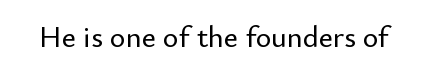
{"serif": "no", "italic": "no", "width": "normal", "stroke_contrast": "low", "x_height": "small", "monospaced": "no", "underline": "no", "letter_spacing": "normal", "letter_spacing_em": 0.0, "glyph_px": 30}
